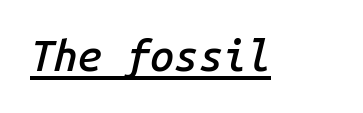
The image shows 43 px semibold type, italic (leaning right), monospaced; set normal letter spacing, underlined; low stroke contrast and a medium x-height.
